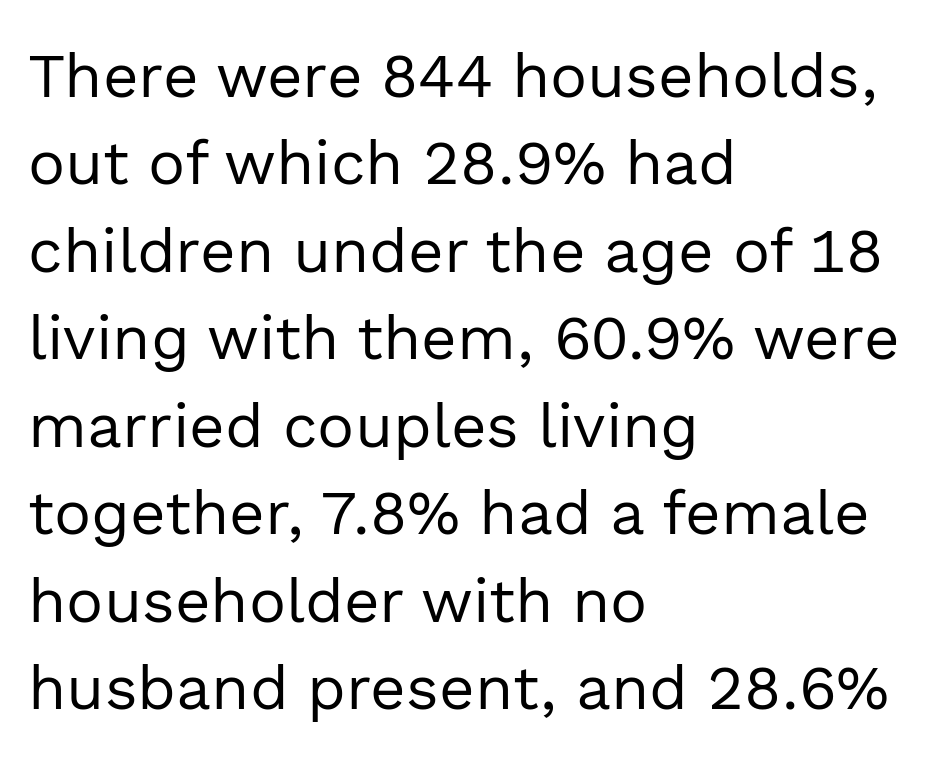
Q: Is the text bold? A: No.
Q: Is the text italic (slanted)? A: No, it is upright.
Q: Is the typeface a serif or a sans-serif typeface? A: Sans-serif.
Q: Is the text underlined? A: No.
Q: How is the paragraph aligned? A: Left-aligned.
Q: Is the spacing between letters normal or unusually wide? A: Normal.
Q: Is the spacing between lines tight, normal or loose? A: Normal.
Q: Width (condensed, normal, or wide)? A: Normal.
Q: x-height? A: Medium.
Q: Monospaced? A: No.
